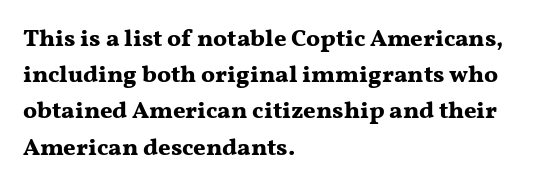
The vertical gap from one line to the next is medium. In terms of posture, this sample is upright. Look at the stroke-to-counter ratio: heavy, a bold. Clear beneath every line of the passage. Casual observation: everything's shoved over to the left. You could call the tracking neutral — neither tight nor loose.
